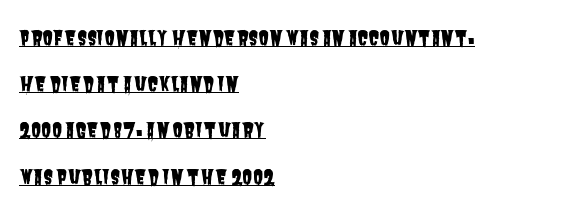
The image shows 20 px text type; set left-aligned, loose line spacing (2.31x), normal letter spacing, underlined.
